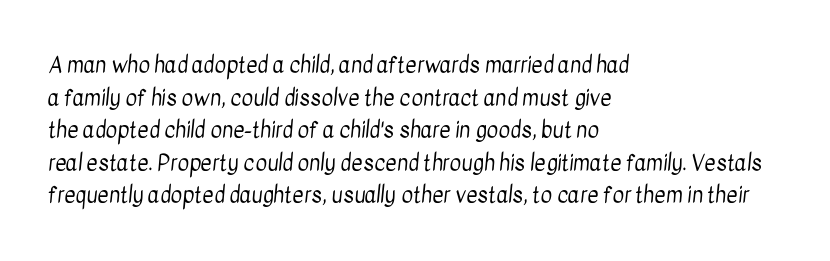
Q: Is the text bold? A: No.
Q: Is the text underlined? A: No.
Q: How is the paragraph aligned? A: Left-aligned.
Q: Is the spacing between letters normal or unusually wide? A: Normal.
Q: Is the spacing between lines tight, normal or loose? A: Normal.
